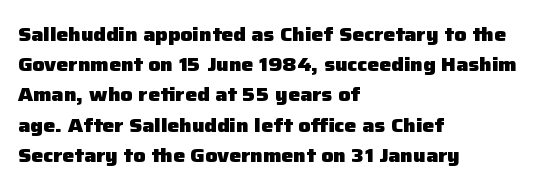
Q: Is the text bold? A: Yes.
Q: Is the text italic (slanted)? A: No, it is upright.
Q: Is the text underlined? A: No.
Q: How is the paragraph aligned? A: Left-aligned.
Q: Is the spacing between letters normal or unusually wide? A: Normal.
Q: Is the spacing between lines tight, normal or loose? A: Normal.
